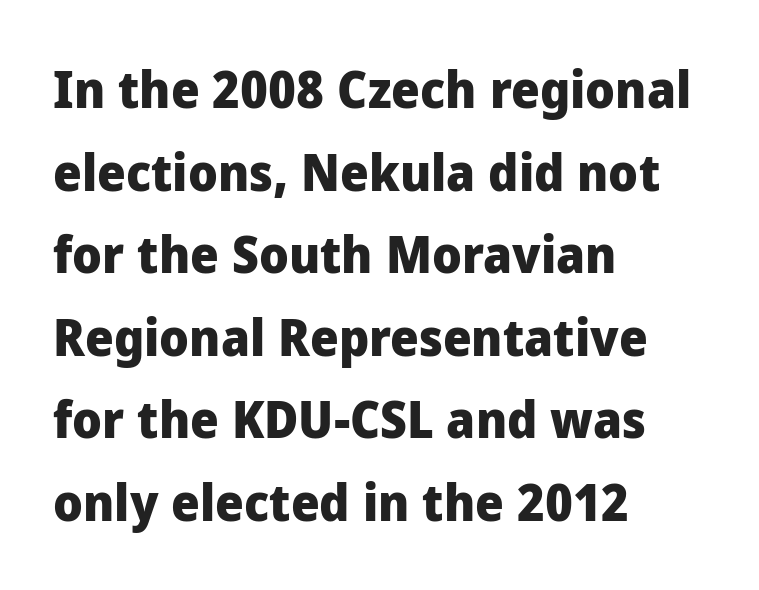
Q: Is the text bold? A: Yes.
Q: Is the text italic (slanted)? A: No, it is upright.
Q: Is the typeface a serif or a sans-serif typeface? A: Sans-serif.
Q: Is the text underlined? A: No.
Q: How is the paragraph aligned? A: Left-aligned.
Q: Is the spacing between letters normal or unusually wide? A: Normal.
Q: Is the spacing between lines tight, normal or loose? A: Normal.
Q: Width (condensed, normal, or wide)? A: Normal.
Q: Stroke contrast? A: Low.
Q: x-height? A: Medium.
Q: Monospaced? A: No.
